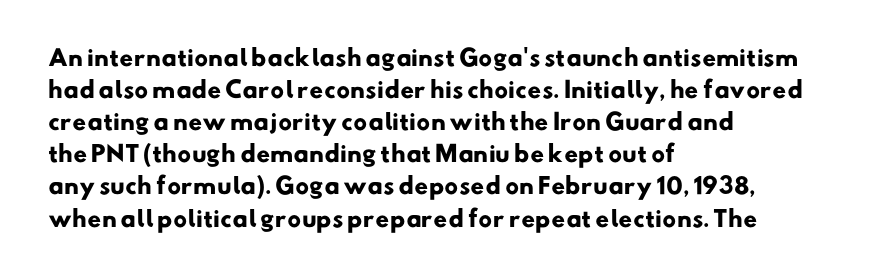
Q: Is the text bold? A: Yes.
Q: Is the text underlined? A: No.
Q: How is the paragraph aligned? A: Left-aligned.
Q: Is the spacing between letters normal or unusually wide? A: Normal.
Q: Is the spacing between lines tight, normal or loose? A: Normal.
